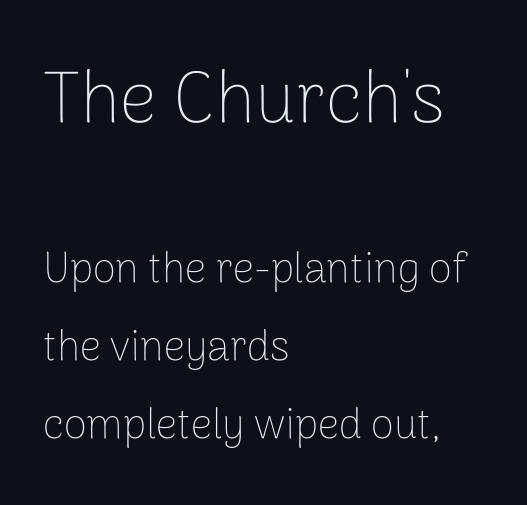
Q: Is the text bold? A: No.
Q: Is the text italic (slanted)? A: No, it is upright.
Q: Is the typeface a serif or a sans-serif typeface? A: Sans-serif.
Q: Is the text underlined? A: No.
Q: How is the paragraph aligned? A: Left-aligned.
Q: Is the spacing between letters normal or unusually wide? A: Normal.
Q: Which block of text is set in a larger size, the first (top) or the second (bottom)? A: The first (top) one.
Q: Width (condensed, normal, or wide)? A: Normal.
Q: Stroke contrast? A: Low.
Q: x-height? A: Medium.
Q: Monospaced? A: No.
